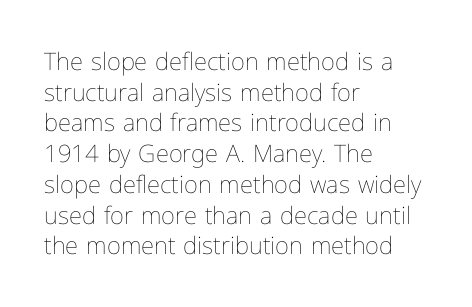
Q: Is the text bold? A: No.
Q: Is the text italic (slanted)? A: No, it is upright.
Q: Is the text underlined? A: No.
Q: How is the paragraph aligned? A: Left-aligned.
Q: Is the spacing between letters normal or unusually wide? A: Normal.
Q: Is the spacing between lines tight, normal or loose? A: Normal.
